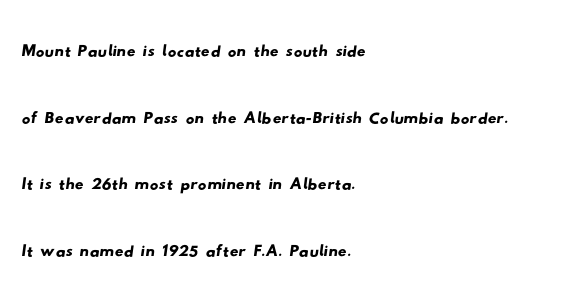
{"serif": "no", "width": "wide", "stroke_contrast": "low", "x_height": "small", "monospaced": "no", "underline": "no", "align": "left", "line_spacing": "normal", "line_spacing_ratio": 1.55, "letter_spacing": "normal", "letter_spacing_em": 0.0, "glyph_px": 43}
